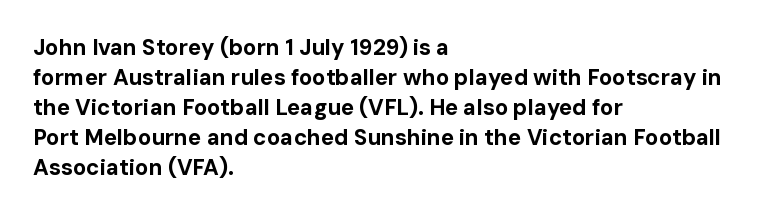
{"italic": "no", "bold": "yes", "underline": "no", "align": "left", "line_spacing": "normal", "line_spacing_ratio": 1.36, "letter_spacing": "normal", "letter_spacing_em": 0.0, "glyph_px": 22}
